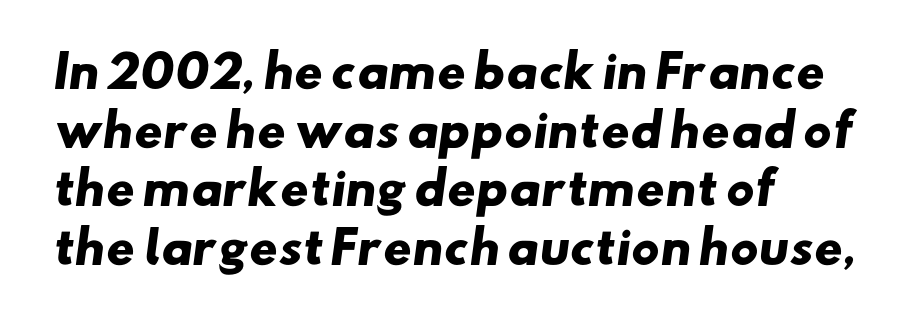
Q: Is the text bold? A: Yes.
Q: Is the typeface a serif or a sans-serif typeface? A: Sans-serif.
Q: Is the text underlined? A: No.
Q: How is the paragraph aligned? A: Left-aligned.
Q: Is the spacing between letters normal or unusually wide? A: Normal.
Q: Is the spacing between lines tight, normal or loose? A: Normal.
Q: Width (condensed, normal, or wide)? A: Wide.
Q: Stroke contrast? A: Low.
Q: x-height? A: Small.
Q: Monospaced? A: No.
